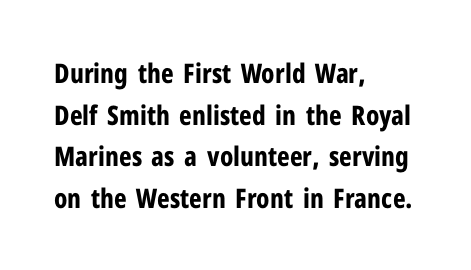
Q: Is the text bold? A: Yes.
Q: Is the text italic (slanted)? A: No, it is upright.
Q: Is the text underlined? A: No.
Q: How is the paragraph aligned? A: Left-aligned.
Q: Is the spacing between letters normal or unusually wide? A: Normal.
Q: Is the spacing between lines tight, normal or loose? A: Normal.
